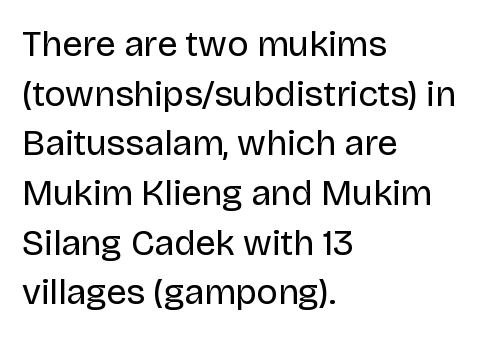
Q: Is the text bold? A: No.
Q: Is the text italic (slanted)? A: No, it is upright.
Q: Is the typeface a serif or a sans-serif typeface? A: Sans-serif.
Q: Is the text underlined? A: No.
Q: How is the paragraph aligned? A: Left-aligned.
Q: Is the spacing between letters normal or unusually wide? A: Normal.
Q: Is the spacing between lines tight, normal or loose? A: Normal.
Q: Width (condensed, normal, or wide)? A: Normal.
Q: Stroke contrast? A: Low.
Q: x-height? A: Large.
Q: Monospaced? A: No.
